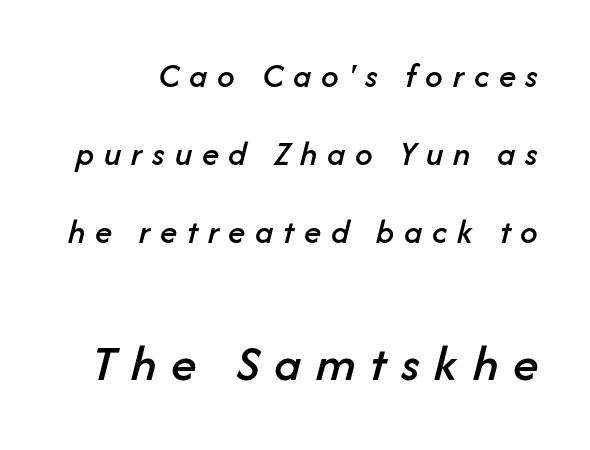
Is the letter spacing exaggerated? Yes — the characters are pushed far apart. Look at the glyph heights: the lower group is clearly the bigger setting. The lines are spread far apart with generous leading. Italic: yes, the glyphs are oblique.
